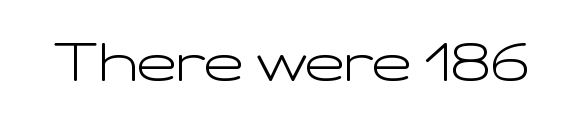
{"serif": "no", "italic": "no", "bold": "no", "weight": "light", "width": "wide", "stroke_contrast": "low", "x_height": "medium", "monospaced": "no", "underline": "no", "letter_spacing": "normal", "letter_spacing_em": 0.0, "glyph_px": 54}
